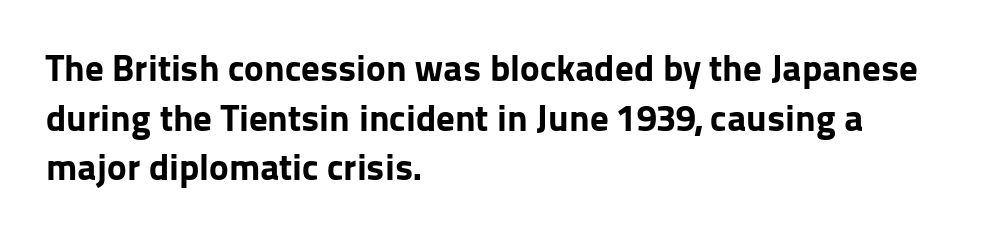
The image shows 37 px bold sans-serif type, upright; set left-aligned, normal line spacing (1.34x), normal letter spacing, not underlined; low stroke contrast and a medium x-height.
